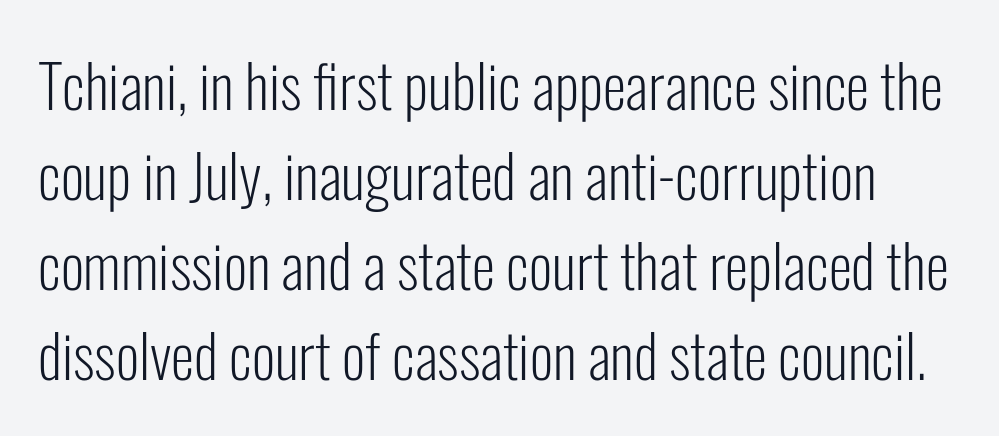
The image shows 60 px light, condensed sans-serif type, upright; set normal line spacing (1.5x), normal letter spacing, not underlined; low stroke contrast and a medium x-height.
